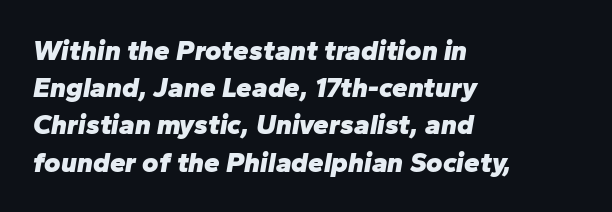
{"italic": "yes", "lean": "right", "slant_degrees": 10, "bold": "yes", "weight": "heavy", "width": "normal", "stroke_contrast": "low", "x_height": "medium", "monospaced": "no", "underline": "no", "align": "left", "line_spacing": "normal", "line_spacing_ratio": 1.33, "letter_spacing": "normal", "letter_spacing_em": 0.0, "glyph_px": 28}
